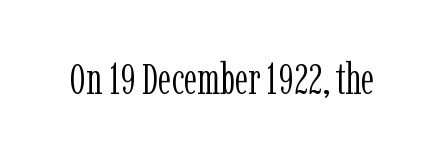
{"serif": "yes", "italic": "no", "bold": "no", "weight": "light", "width": "condensed", "stroke_contrast": "low", "x_height": "medium", "monospaced": "no", "underline": "no", "letter_spacing": "normal", "letter_spacing_em": 0.0, "glyph_px": 44}
